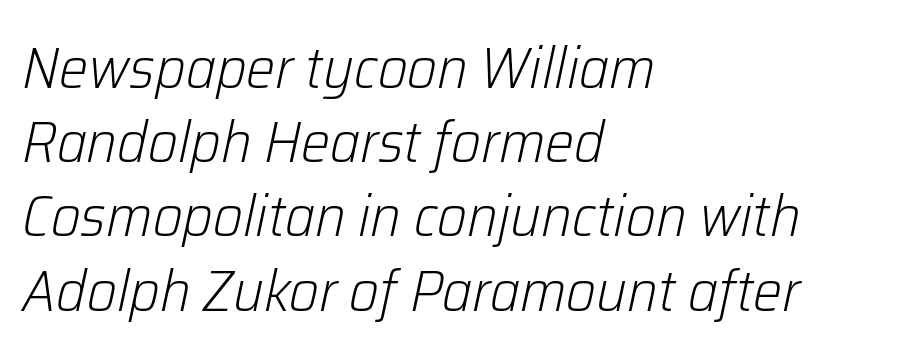
The paragraph shown leans on its left margin. Only glyphs here, with clear space below each row. Stem width sits at or under what a default text font uses. These lines were composed using italics. How are the letters spaced? Ordinarily, with no added tracking. Evenly set lines give the paragraph a standard silhouette.
